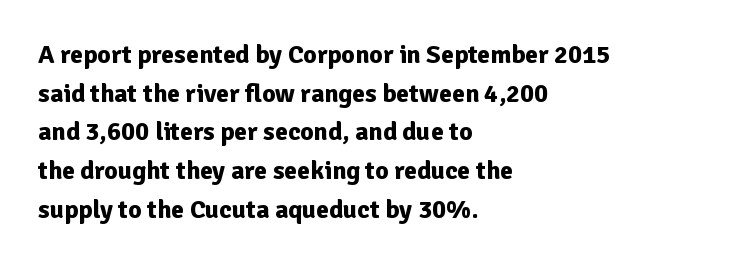
The image shows 26 px bold type, upright; set left-aligned, normal line spacing (1.49x), normal letter spacing, not underlined.
